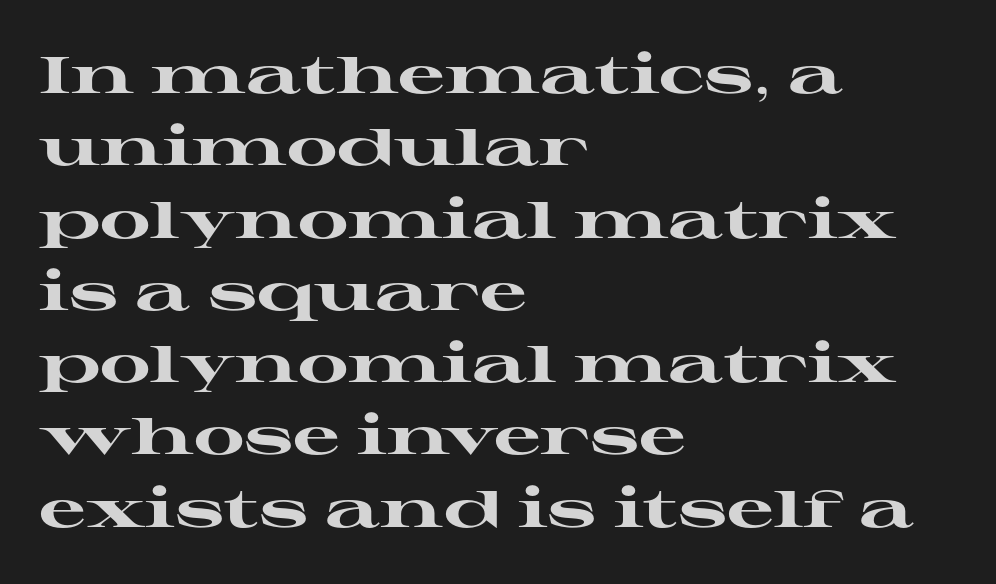
The image shows 52 px heavy, wide serif type, upright; set left-aligned, normal line spacing (1.39x), normal letter spacing, not underlined; high stroke contrast and a medium x-height.
